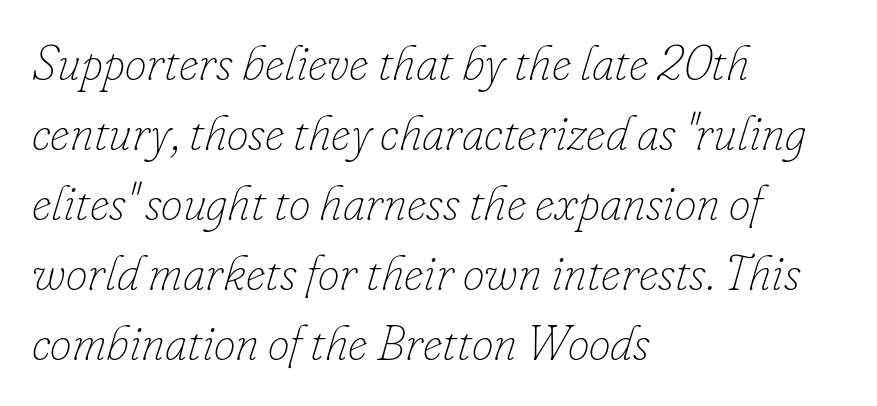
Q: Is the text bold? A: No.
Q: Is the text italic (slanted)? A: Yes, it leans right by about 16 degrees.
Q: Is the text underlined? A: No.
Q: How is the paragraph aligned? A: Left-aligned.
Q: Is the spacing between letters normal or unusually wide? A: Normal.
Q: Is the spacing between lines tight, normal or loose? A: Normal.
Q: Width (condensed, normal, or wide)? A: Normal.
Q: Stroke contrast? A: Low.
Q: x-height? A: Small.
Q: Monospaced? A: No.
